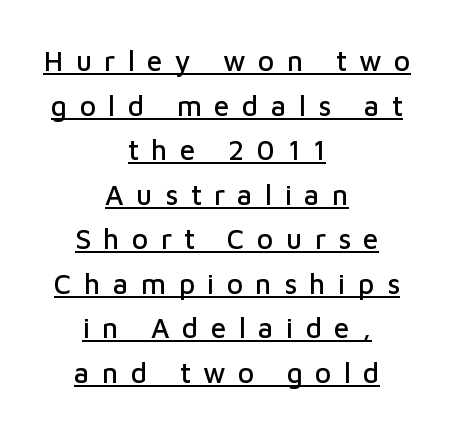
Is this a fixed-width face? No — the glyphs have proportional, varying widths. Here the glyphs are tracked loosely, breaking word shapes into spaced letters. A rule runs beneath these lines of type. Type style note: lacks serifs. Honestly, the row spacing looks completely unremarkable. Casual observation: everything's sitting right in the middle.
